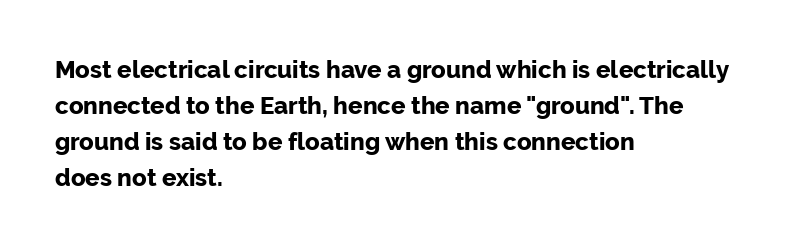
Q: Is the text bold? A: Yes.
Q: Is the text italic (slanted)? A: No, it is upright.
Q: Is the text underlined? A: No.
Q: How is the paragraph aligned? A: Left-aligned.
Q: Is the spacing between letters normal or unusually wide? A: Normal.
Q: Is the spacing between lines tight, normal or loose? A: Normal.
